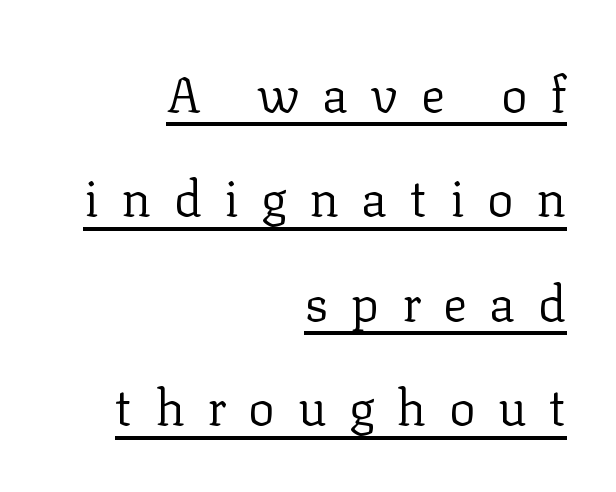
Underlined type. A typesetter would call this proportional, since set widths differ per character. The type is letterspaced generously, with wide tracking. Horizontal bands of white between lines are thick stripes. In CSS terms this would be text-align: right.
